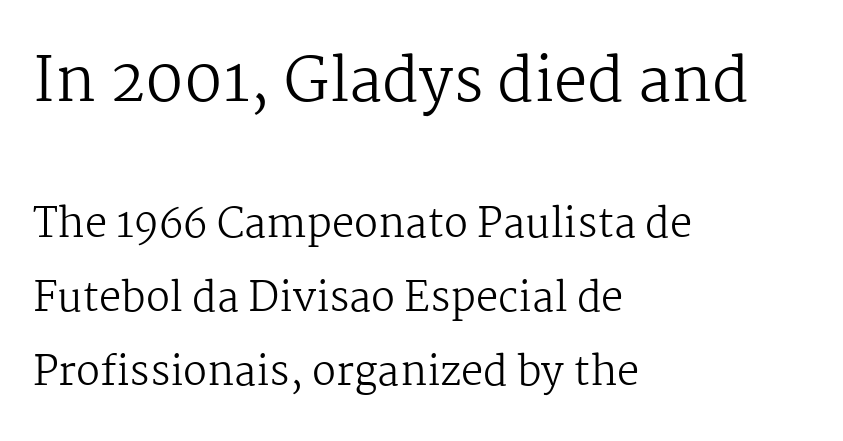
The image shows 60 px regular-weight serif type, upright; set left-aligned, line spacing 1.85x, normal letter spacing, not underlined; the first (top) block is 1.5x larger; medium stroke contrast and a medium x-height.
